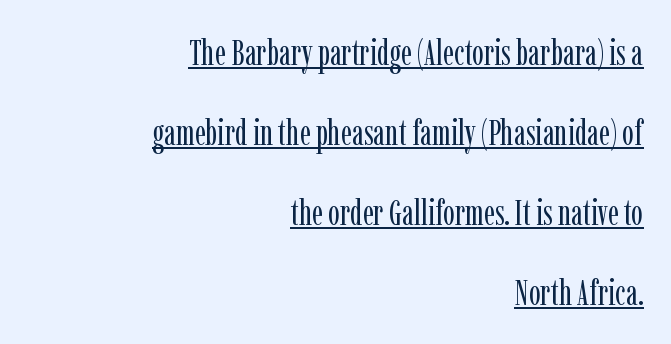
Q: Is the text bold? A: No.
Q: Is the text italic (slanted)? A: No, it is upright.
Q: Is the typeface a serif or a sans-serif typeface? A: Serif.
Q: Is the text underlined? A: Yes.
Q: How is the paragraph aligned? A: Right-aligned.
Q: Is the spacing between letters normal or unusually wide? A: Normal.
Q: Is the spacing between lines tight, normal or loose? A: Loose.
Q: Width (condensed, normal, or wide)? A: Condensed.
Q: Stroke contrast? A: Low.
Q: x-height? A: Medium.
Q: Monospaced? A: No.
